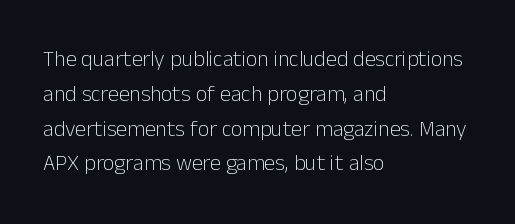
All the whitespace from short lines collects on the right. No extra tracking has been applied to these lines. Characters remain perfectly vertical along every line. The space beneath each line is pristine and unruled. Vertical stems look standard width or narrower in stroke.
